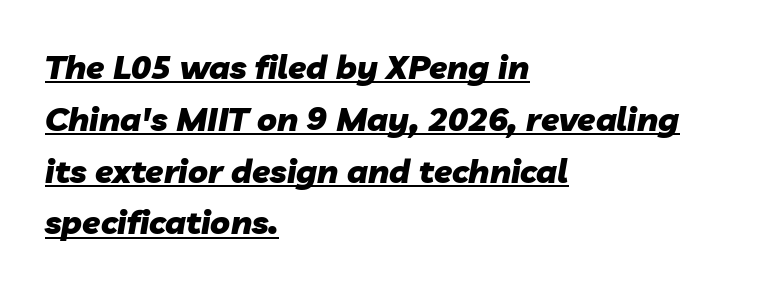
{"italic": "yes", "lean": "right", "slant_degrees": 10, "bold": "yes", "weight": "heavy", "width": "normal", "stroke_contrast": "low", "x_height": "medium", "monospaced": "no", "underline": "yes", "align": "left", "line_spacing": "normal", "line_spacing_ratio": 1.57, "letter_spacing": "normal", "letter_spacing_em": 0.0, "glyph_px": 33}
